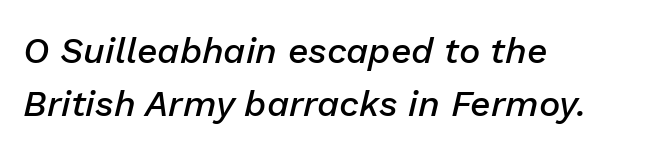
{"italic": "yes", "lean": "right", "slant_degrees": 13, "bold": "semi", "weight": "semibold", "width": "normal", "stroke_contrast": "low", "x_height": "medium", "monospaced": "no", "underline": "no", "align": "left", "line_spacing": "normal", "line_spacing_ratio": 1.47, "letter_spacing": "normal", "letter_spacing_em": 0.0, "glyph_px": 36}
